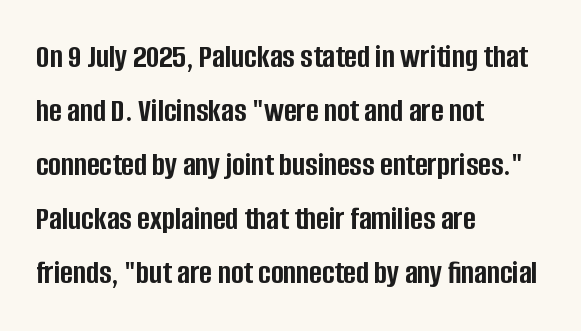
{"serif": "no", "italic": "no", "bold": "yes", "weight": "semibold", "width": "condensed", "stroke_contrast": "low", "x_height": "large", "monospaced": "no", "underline": "no", "align": "left", "line_spacing": "normal", "line_spacing_ratio": 1.59, "letter_spacing": "normal", "letter_spacing_em": 0.0, "glyph_px": 34}
